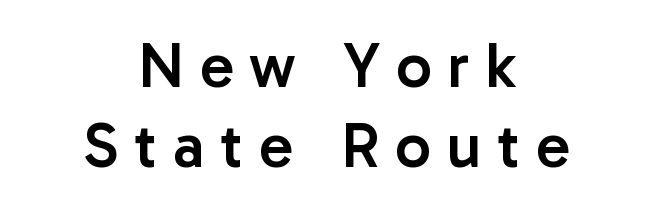
Q: Is the text bold? A: Semi-bold.
Q: Is the text italic (slanted)? A: No, it is upright.
Q: Is the typeface a serif or a sans-serif typeface? A: Sans-serif.
Q: Is the text underlined? A: No.
Q: How is the paragraph aligned? A: Centered.
Q: Is the spacing between letters normal or unusually wide? A: Unusually wide.
Q: Is the spacing between lines tight, normal or loose? A: Normal.
Q: Width (condensed, normal, or wide)? A: Normal.
Q: Stroke contrast? A: Low.
Q: x-height? A: Medium.
Q: Monospaced? A: No.
